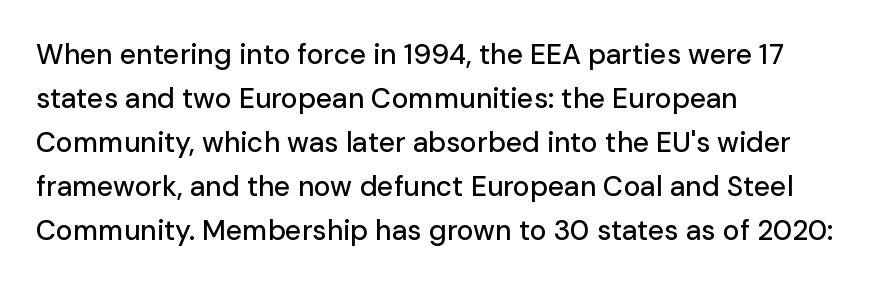
The image shows 28 px sans-serif type, upright; set left-aligned, normal line spacing (1.57x), normal letter spacing, not underlined; low stroke contrast and a medium x-height.
